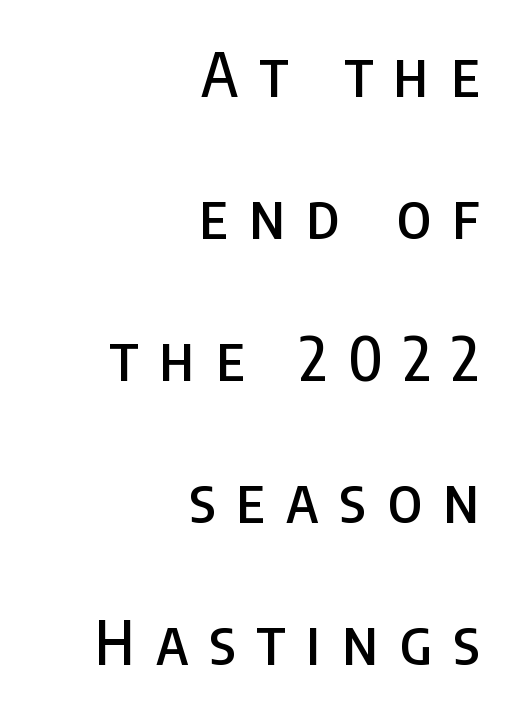
Are there feet on the stems? There aren't — it's a sans. Reading down the column, the eye jumps a long way to each next line. Horizontal alignment here is rightward, an uncommon choice for prose. This is roman type, the default non-slanted kind. Check under the words: just untouched page. The passage shown is typed in a proportional face where columns would drift.
